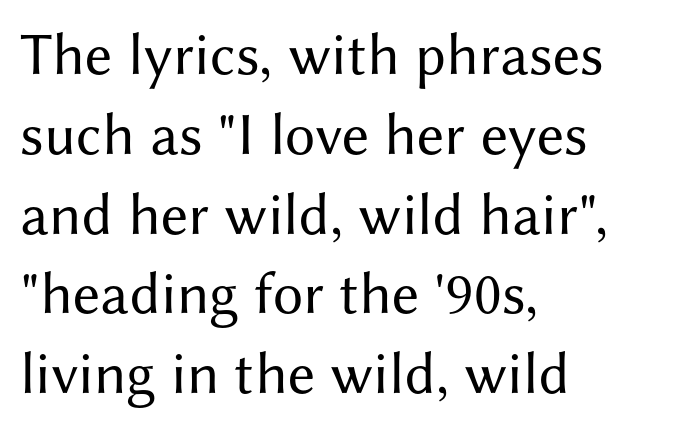
Q: Is the text bold? A: No.
Q: Is the text italic (slanted)? A: No, it is upright.
Q: Is the typeface a serif or a sans-serif typeface? A: Sans-serif.
Q: Is the text underlined? A: No.
Q: How is the paragraph aligned? A: Left-aligned.
Q: Is the spacing between letters normal or unusually wide? A: Normal.
Q: Is the spacing between lines tight, normal or loose? A: Normal.
Q: Width (condensed, normal, or wide)? A: Normal.
Q: Stroke contrast? A: Medium.
Q: x-height? A: Medium.
Q: Monospaced? A: No.
